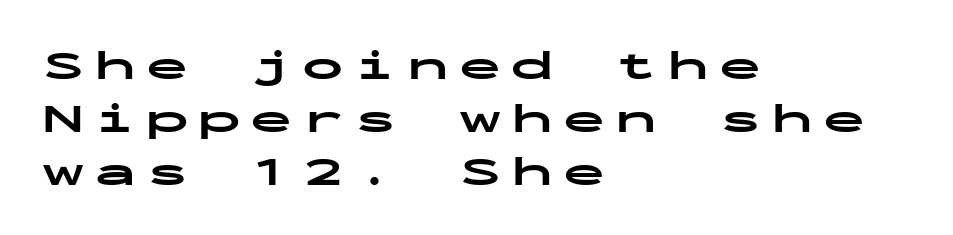
Q: Is the text bold? A: Yes.
Q: Is the text italic (slanted)? A: No, it is upright.
Q: Is the typeface a serif or a sans-serif typeface? A: Sans-serif.
Q: Is the text underlined? A: No.
Q: How is the paragraph aligned? A: Left-aligned.
Q: Is the spacing between letters normal or unusually wide? A: Unusually wide.
Q: Is the spacing between lines tight, normal or loose? A: Normal.
Q: Width (condensed, normal, or wide)? A: Wide.
Q: Stroke contrast? A: Low.
Q: x-height? A: Medium.
Q: Monospaced? A: Yes.
